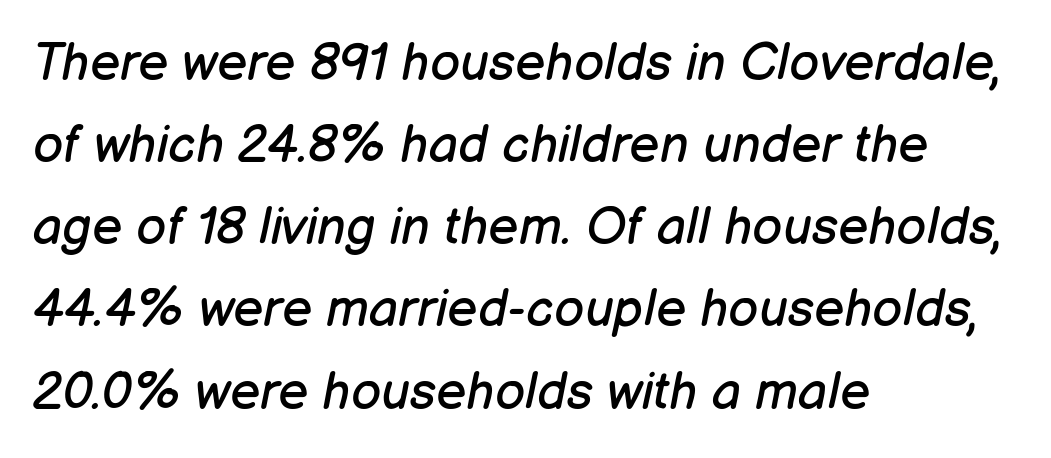
{"italic": "yes", "lean": "right", "slant_degrees": 12, "bold": "no", "weight": "regular", "width": "normal", "stroke_contrast": "low", "x_height": "medium", "monospaced": "no", "underline": "no", "align": "left", "line_spacing": "normal", "line_spacing_ratio": 1.58, "letter_spacing": "normal", "letter_spacing_em": 0.0, "glyph_px": 52}
